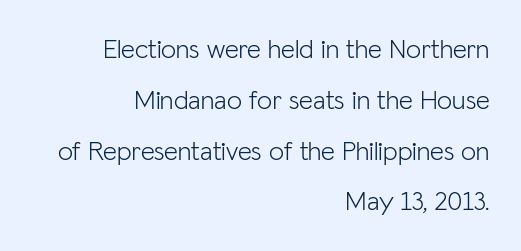
The image shows 27 px text type, upright; set right-aligned, line spacing 1.88x, normal letter spacing, not underlined.
